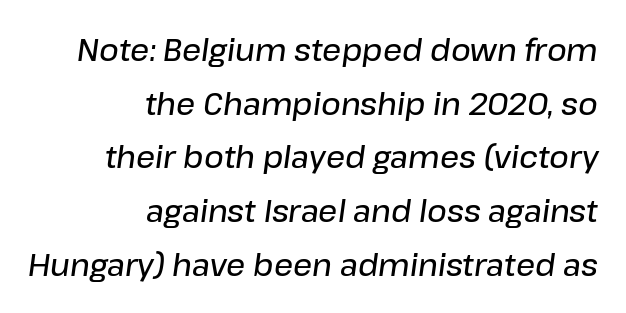
Q: Is the text bold? A: Semi-bold.
Q: Is the text italic (slanted)? A: Yes, it leans right by about 8 degrees.
Q: Is the text underlined? A: No.
Q: How is the paragraph aligned? A: Right-aligned.
Q: Is the spacing between letters normal or unusually wide? A: Normal.
Q: Width (condensed, normal, or wide)? A: Normal.
Q: Stroke contrast? A: Low.
Q: x-height? A: Medium.
Q: Monospaced? A: No.
